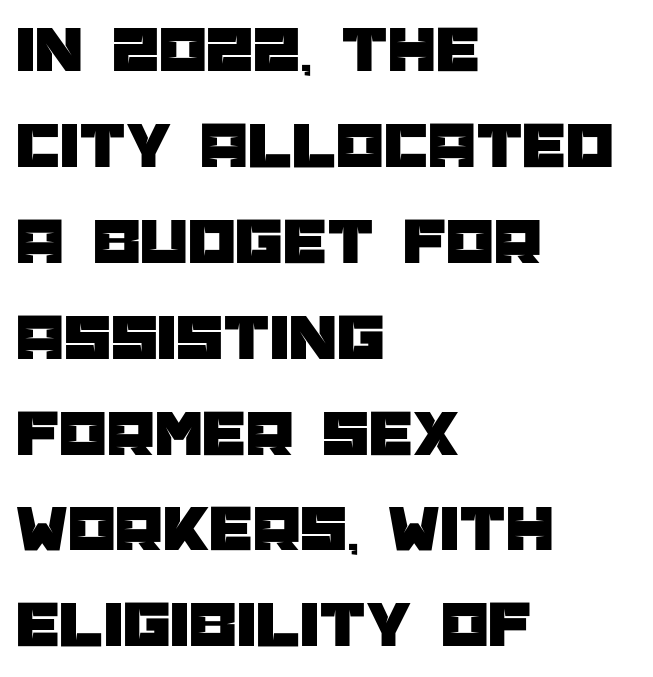
The foot of each line stays bare and open. Each word holds together tightly as a unit, with standard inter-letter gaps. Normally led — the rows are evenly, conventionally spaced. Check where the strokes stop: nothing finishes them off — pure sans.
